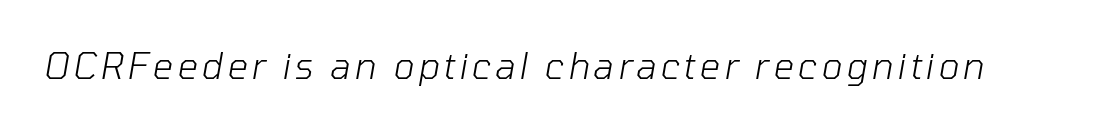
The strokes carry an ordinary text weight at most. You could not count columns in this text — the font is proportionally spaced. Tall strokes in this sample are angled rather than plumb. Only glyphs here, with clear space below each row.
